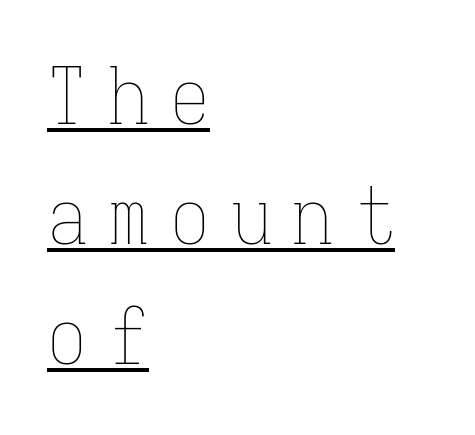
Q: Is the text bold? A: No.
Q: Is the text italic (slanted)? A: No, it is upright.
Q: Is the text underlined? A: Yes.
Q: How is the paragraph aligned? A: Left-aligned.
Q: Is the spacing between letters normal or unusually wide? A: Unusually wide.
Q: Is the spacing between lines tight, normal or loose? A: Normal.
Q: Width (condensed, normal, or wide)? A: Condensed.
Q: Stroke contrast? A: Low.
Q: x-height? A: Medium.
Q: Monospaced? A: Yes.
